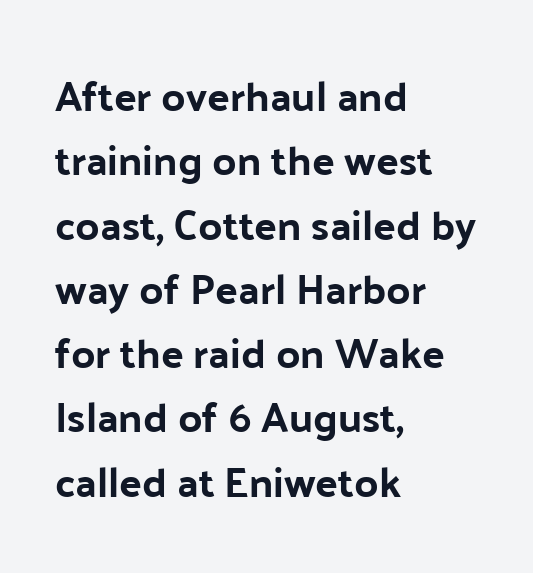
Underline: absent. Is the letter spacing exaggerated? No — it looks like the ordinary default. The line-height multiplier appears to be the usual default. Line beginnings align vertically; line endings do not. Letterform terminals end flat and unadorned throughout the passage. Upright lettering throughout.
